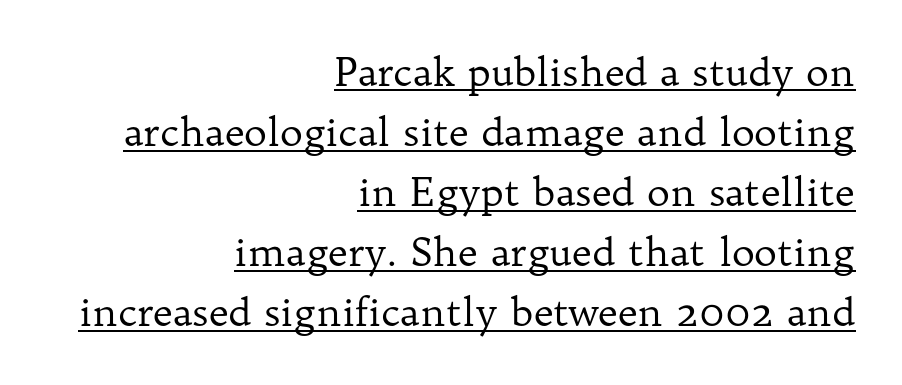
Q: Is the text bold? A: No.
Q: Is the text italic (slanted)? A: No, it is upright.
Q: Is the typeface a serif or a sans-serif typeface? A: Serif.
Q: Is the text underlined? A: Yes.
Q: How is the paragraph aligned? A: Right-aligned.
Q: Is the spacing between letters normal or unusually wide? A: Normal.
Q: Is the spacing between lines tight, normal or loose? A: Normal.
Q: Width (condensed, normal, or wide)? A: Normal.
Q: Stroke contrast? A: Low.
Q: x-height? A: Medium.
Q: Monospaced? A: No.
